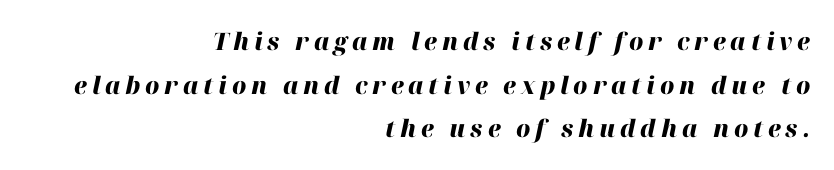
Loose tracking; the words dissolve into strings of separated letters. The face used here has a pronounced slope to its letters. Lines of text with bare space underneath. The compositor pushed each line to the right boundary. Chunky letters — that's bold for sure.
